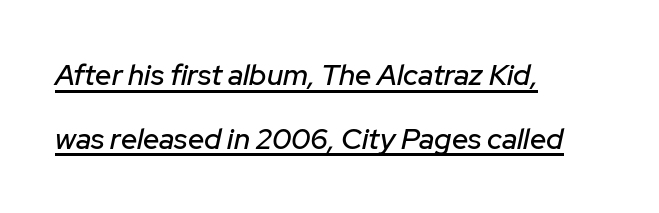
The face used here is proportionally spaced, like ordinary book or web type. When letters slant like this, we call the style italic. Notice how the passage keeps a crisp vertical edge on the left only. The designer dialed line spacing up above the default. A typesetter would call this zero additional tracking. A baseline rule has been typeset under these characters.
